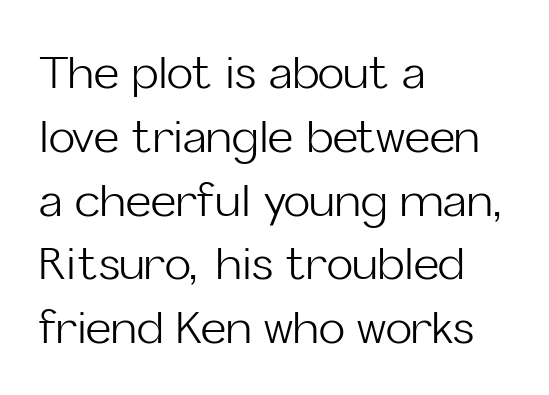
Descenders are the only things crossing below the line. This sample uses plain, unmodified letter spacing. Spacing verdict: proportional, widths tailored to each character. A typesetter would mark this as roman, not italic. In CSS terms this would be text-align: left.
